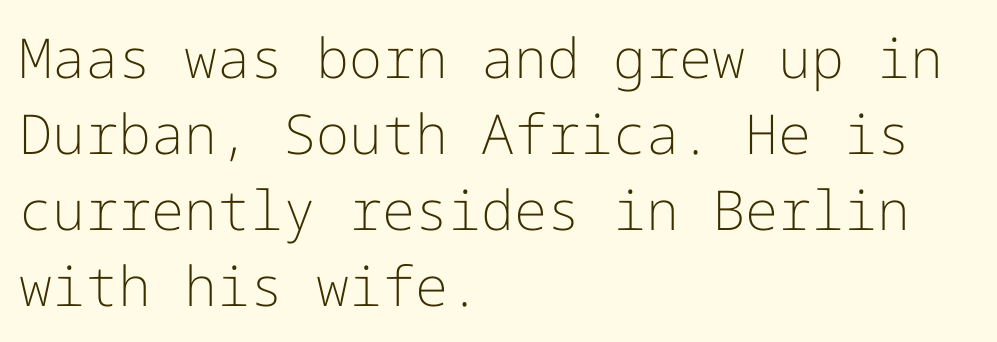
The weight would be labelled regular, book, light, or lighter still. Line beginnings align vertically; line endings do not. Is there much room between lines? A standard amount, neither cramped nor airy. The string is rendered with underlining switched off.
